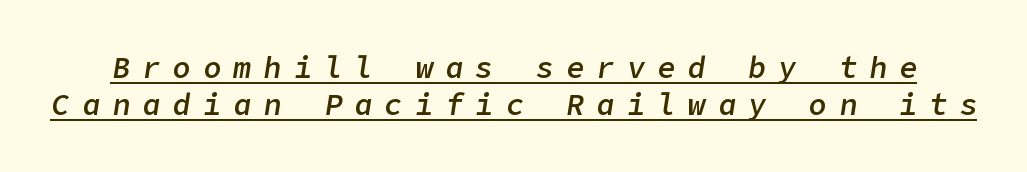
Q: Is the text bold? A: Semi-bold.
Q: Is the text italic (slanted)? A: Yes, it leans right by about 9 degrees.
Q: Is the text underlined? A: Yes.
Q: Is the spacing between letters normal or unusually wide? A: Unusually wide.
Q: Width (condensed, normal, or wide)? A: Normal.
Q: Stroke contrast? A: Low.
Q: x-height? A: Medium.
